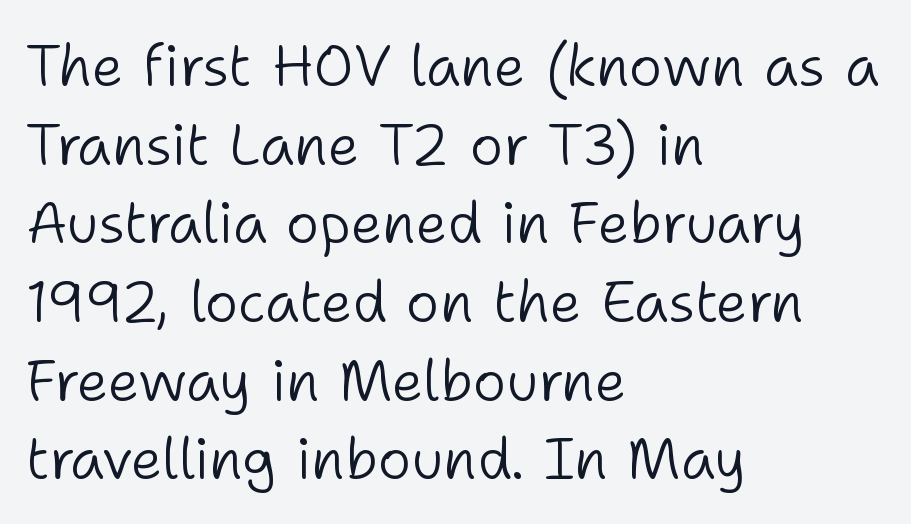
The image shows 57 px light sans-serif type, upright; set left-aligned, normal line spacing (1.38x), normal letter spacing, not underlined; low stroke contrast and a medium x-height.
